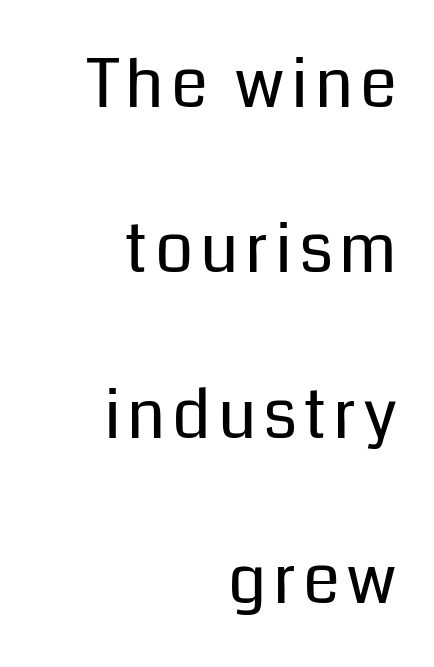
Observe the absence of serifs on each vertical stroke in this sample. Check the space under the baseline: it is left empty. Spacing verdict: proportional, widths tailored to each character. The cut favours lightness, reaching ordinary text weight at its darkest.
